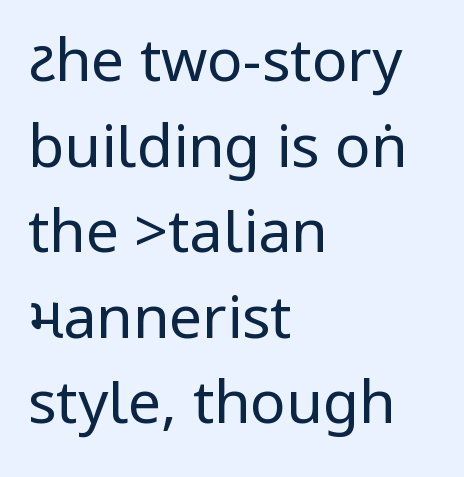
Honestly, there is no underline to notice here at all. Vertical strokes here are truly vertical. The typeface has the unassuming heft of standard copy or less. This rendering uses left alignment, leaving the right contour irregular. Summary of vertical rhythm: regular, with standard interline spacing.
